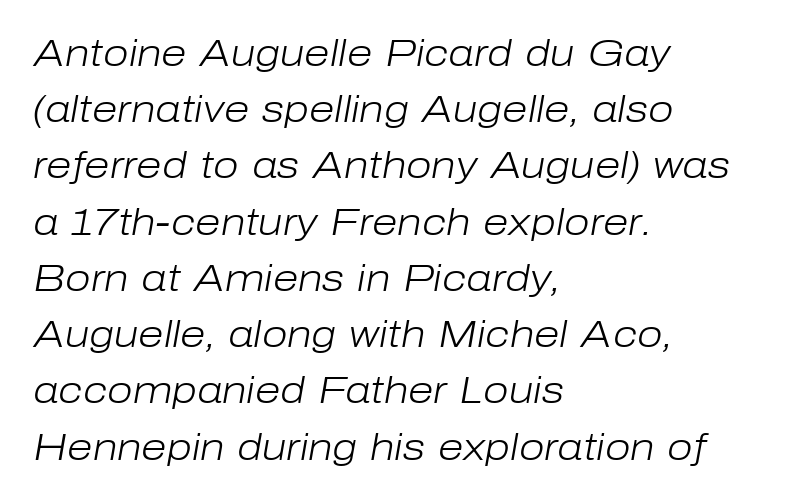
These glyphs show unthickened strokes, regular width or finer. Horizontal alignment here is leftward, the default for most running prose. A typesetter would call this proportional, since set widths differ per character. Inter-character spacing is left at the font's built-in metrics. Quick note: underline off.
